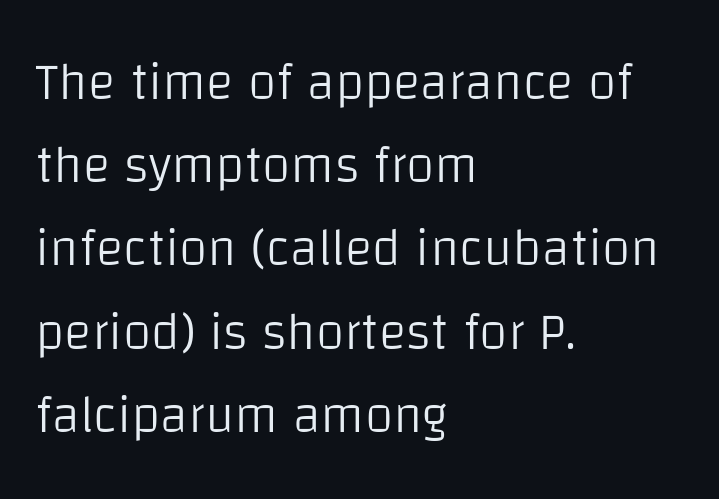
Q: Is the text bold? A: No.
Q: Is the text italic (slanted)? A: No, it is upright.
Q: Is the typeface a serif or a sans-serif typeface? A: Sans-serif.
Q: Is the text underlined? A: No.
Q: How is the paragraph aligned? A: Left-aligned.
Q: Is the spacing between letters normal or unusually wide? A: Normal.
Q: Is the spacing between lines tight, normal or loose? A: Normal.
Q: Width (condensed, normal, or wide)? A: Normal.
Q: Stroke contrast? A: Low.
Q: x-height? A: Large.
Q: Monospaced? A: No.
